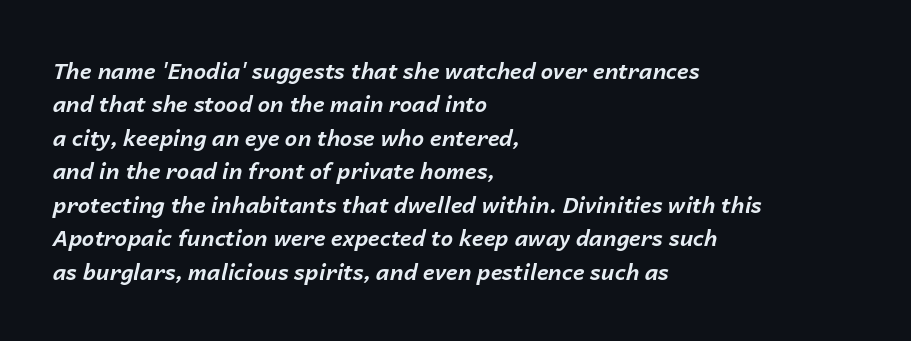
Q: Is the text bold? A: Yes.
Q: Is the text italic (slanted)? A: Yes, it leans right by about 14 degrees.
Q: Is the text underlined? A: No.
Q: How is the paragraph aligned? A: Left-aligned.
Q: Is the spacing between letters normal or unusually wide? A: Normal.
Q: Is the spacing between lines tight, normal or loose? A: Normal.
